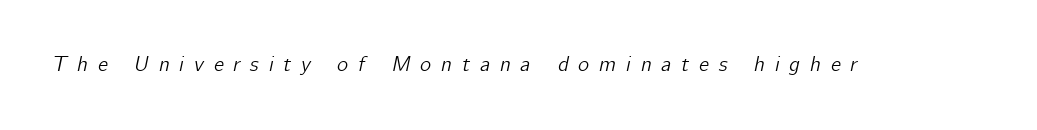
Q: Is the text italic (slanted)? A: Yes, it leans right by about 12 degrees.
Q: Is the text underlined? A: No.
Q: Is the spacing between letters normal or unusually wide? A: Unusually wide.
